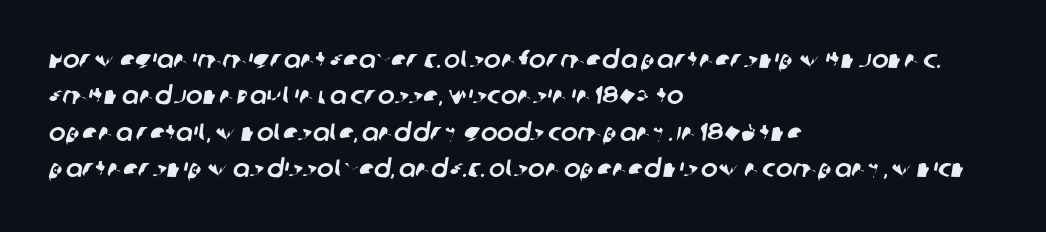
Q: Is the text underlined? A: No.
Q: How is the paragraph aligned? A: Left-aligned.
Q: Is the spacing between letters normal or unusually wide? A: Normal.
Q: Is the spacing between lines tight, normal or loose? A: Normal.
